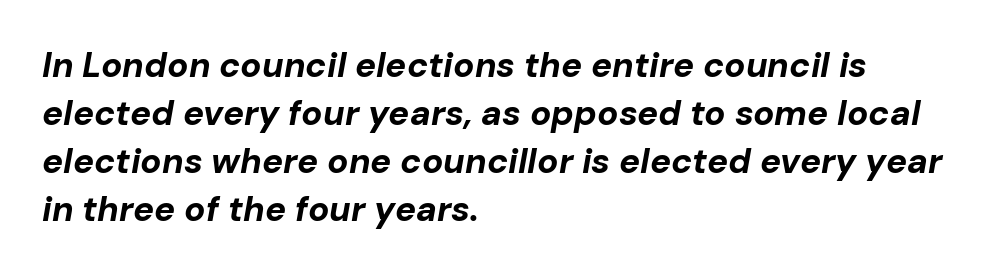
The setting favours the left margin, as ordinary paragraphs usually do. Does the lettering tilt? It does — this is italic. I'd describe the lettering as bold — thick and assertive. The rendering keeps characters at their native spacing. These lines are rendered in a variable-pitch font. Evenly set lines give the paragraph a standard silhouette.
